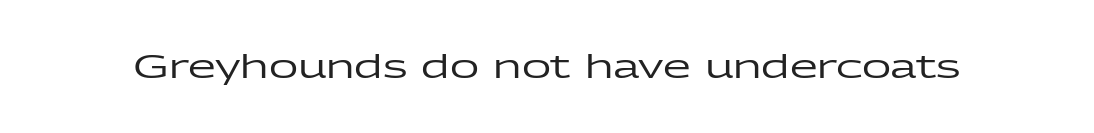
Words float on clear page, feet unadorned. Tracking value appears to be zero — textbook default spacing. A typesetter would label this face a sans. It's the straight-up-and-down kind of type. The passage shown is typed in a proportional face where columns would drift.
